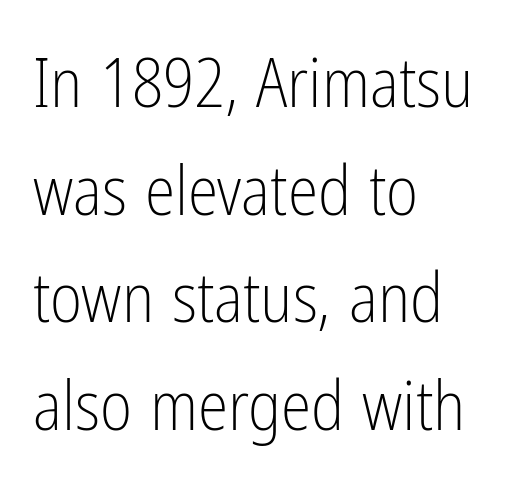
{"serif": "no", "italic": "no", "bold": "no", "weight": "light", "width": "condensed", "stroke_contrast": "low", "x_height": "medium", "monospaced": "no", "underline": "no", "align": "left", "line_spacing": "normal", "line_spacing_ratio": 1.56, "letter_spacing": "normal", "letter_spacing_em": 0.0, "glyph_px": 69}
